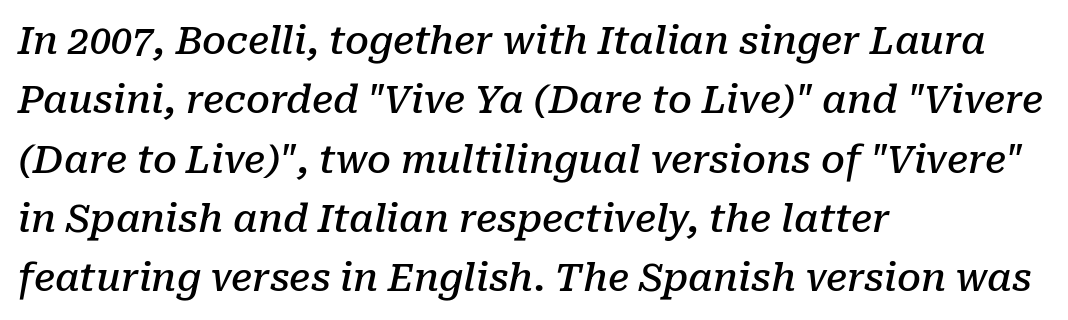
Bare-footed words on every line. Slanted lettering throughout. Does the leading feel generous? No, just average. Students, note that the glyphs here touch the page at normal intervals. The face used here is a semibold: visibly heavier than regular, lighter than bold. Is this a fixed-width face? No — the glyphs have proportional, varying widths.
